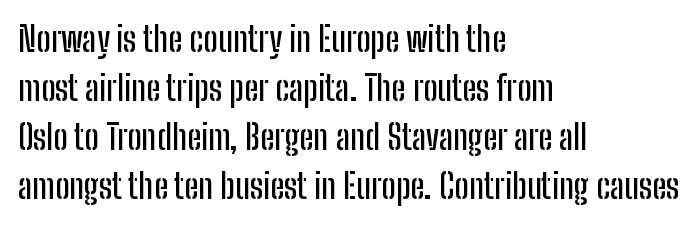
The image shows 34 px condensed sans-serif type, upright; set left-aligned, normal line spacing (1.44x), normal letter spacing, not underlined; low stroke contrast and a medium x-height.
